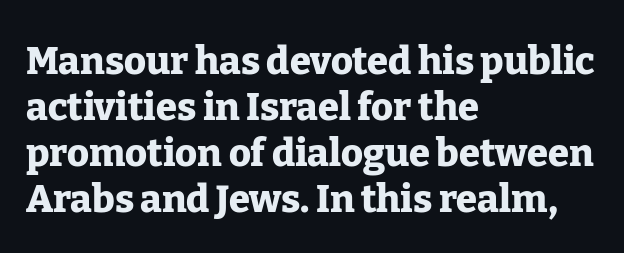
The image shows 38 px heavy serif type, upright; set left-aligned, line spacing 1.21x, normal letter spacing, not underlined; low stroke contrast and a medium x-height.
